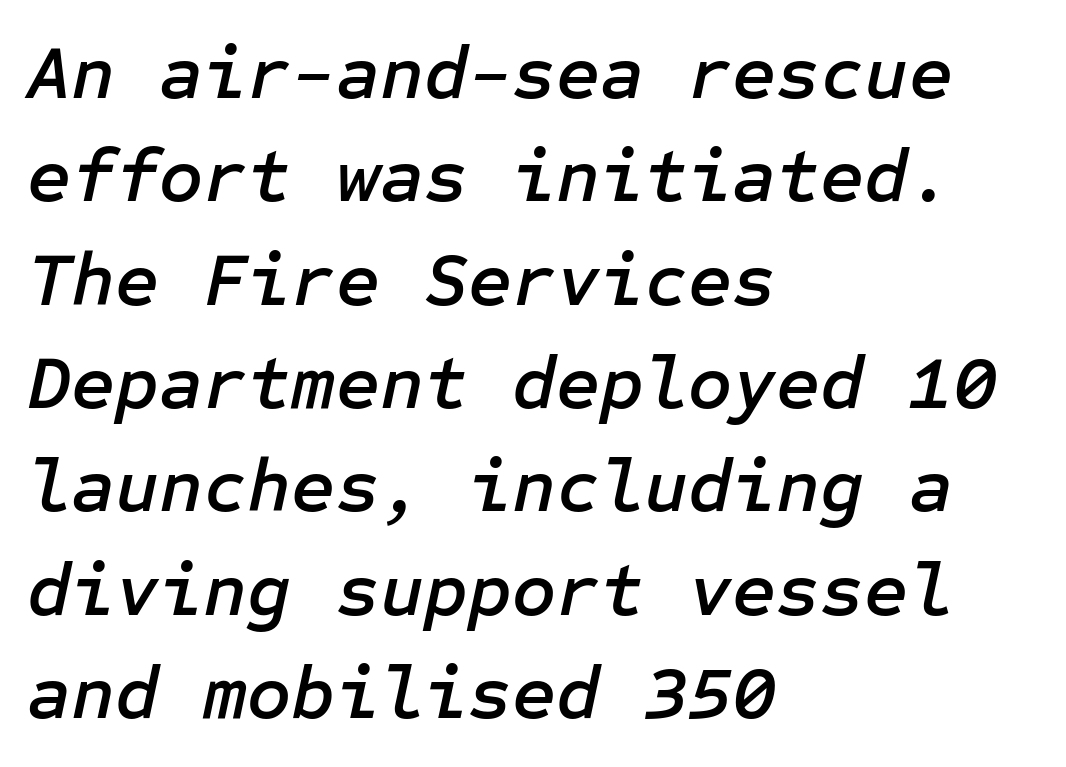
In terms of leading, this rendering sits right in the middle. The line texture is even and compact thanks to regular tracking. These lines were composed using italics. The compositor pushed each line to the left boundary. Just letters on the line, the space beneath them empty.
